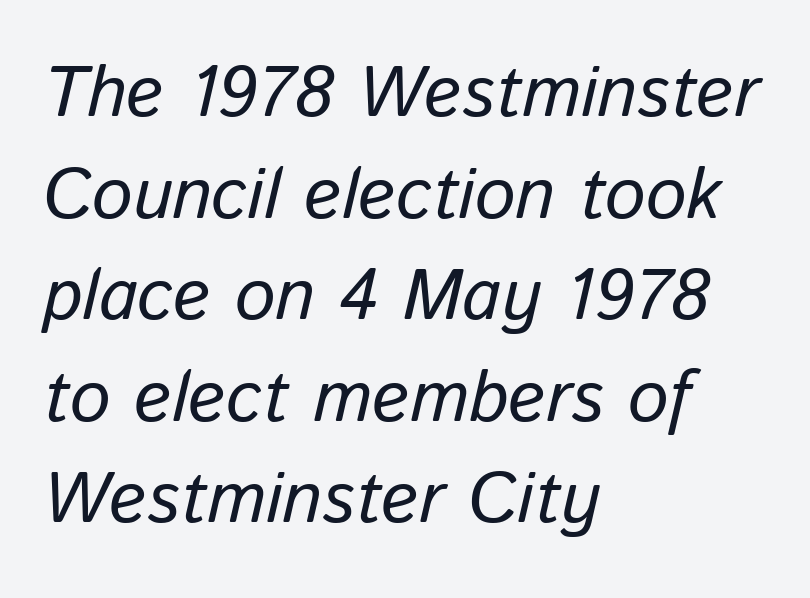
{"italic": "yes", "lean": "right", "slant_degrees": 13, "bold": "no", "weight": "regular", "width": "normal", "stroke_contrast": "low", "x_height": "medium", "monospaced": "no", "underline": "no", "align": "left", "line_spacing": "normal", "line_spacing_ratio": 1.41, "letter_spacing": "normal", "letter_spacing_em": 0.0, "glyph_px": 72}
